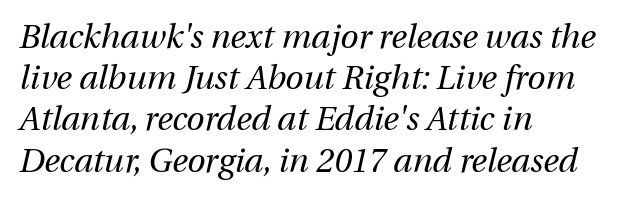
The image shows 33 px regular-weight type, italic (leaning right); set left-aligned, normal line spacing (1.25x), normal letter spacing, not underlined; medium stroke contrast and a medium x-height.
